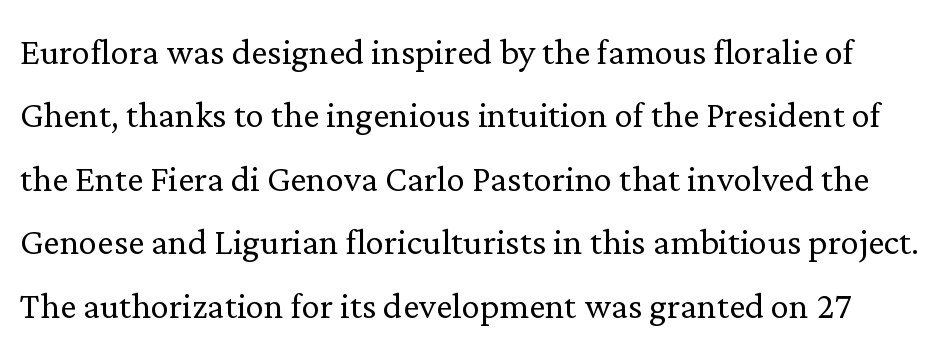
{"serif": "yes", "italic": "no", "bold": "no", "weight": "light", "width": "normal", "stroke_contrast": "low", "x_height": "medium", "monospaced": "no", "underline": "no", "line_spacing": "normal", "line_spacing_ratio": 1.38, "letter_spacing": "normal", "letter_spacing_em": 0.0, "glyph_px": 46}
